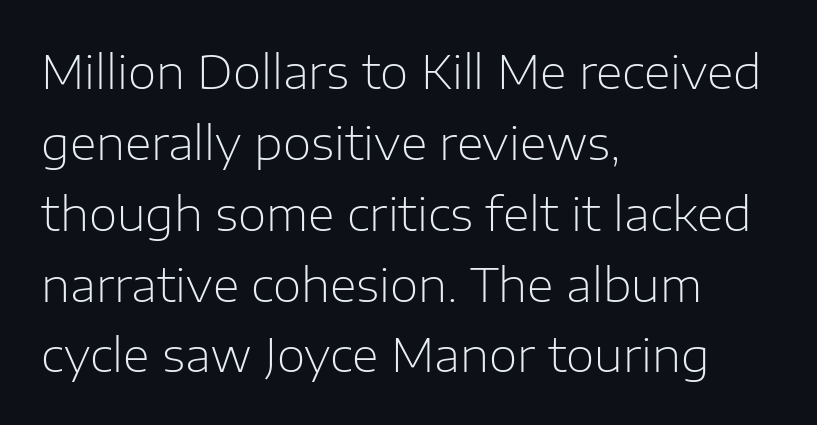
The lettering stays uniformly vertical, giving the passage a roman look. Inter-character spacing is left at the font's built-in metrics. Notice how descenders clear the ascenders below comfortably — that's standard leading. Is this a fixed-width face? No — the glyphs have proportional, varying widths.
